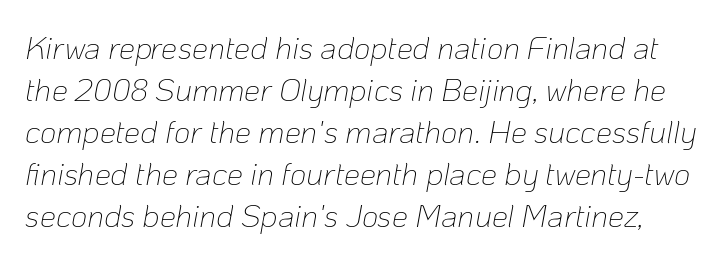
{"italic": "yes", "lean": "right", "slant_degrees": 10, "bold": "no", "weight": "thin", "width": "normal", "stroke_contrast": "low", "x_height": "medium", "monospaced": "no", "underline": "no", "line_spacing": "normal", "line_spacing_ratio": 1.31, "letter_spacing": "normal", "letter_spacing_em": 0.0, "glyph_px": 32}
